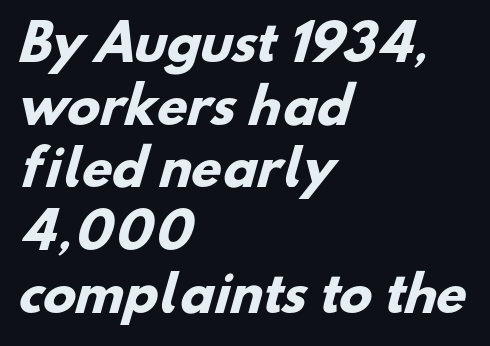
Q: Is the text bold? A: Yes.
Q: Is the typeface a serif or a sans-serif typeface? A: Sans-serif.
Q: Is the text underlined? A: No.
Q: How is the paragraph aligned? A: Left-aligned.
Q: Is the spacing between letters normal or unusually wide? A: Normal.
Q: Is the spacing between lines tight, normal or loose? A: Normal.
Q: Width (condensed, normal, or wide)? A: Normal.
Q: Stroke contrast? A: Low.
Q: x-height? A: Small.
Q: Monospaced? A: No.
